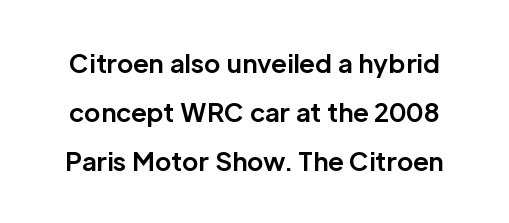
No word sits above an underline. The passage shown is emphatically bold. Honestly, the rows look like they've been pulled way apart. A roman cut, with each character standing at attention. You could call the tracking neutral — neither tight nor loose.
